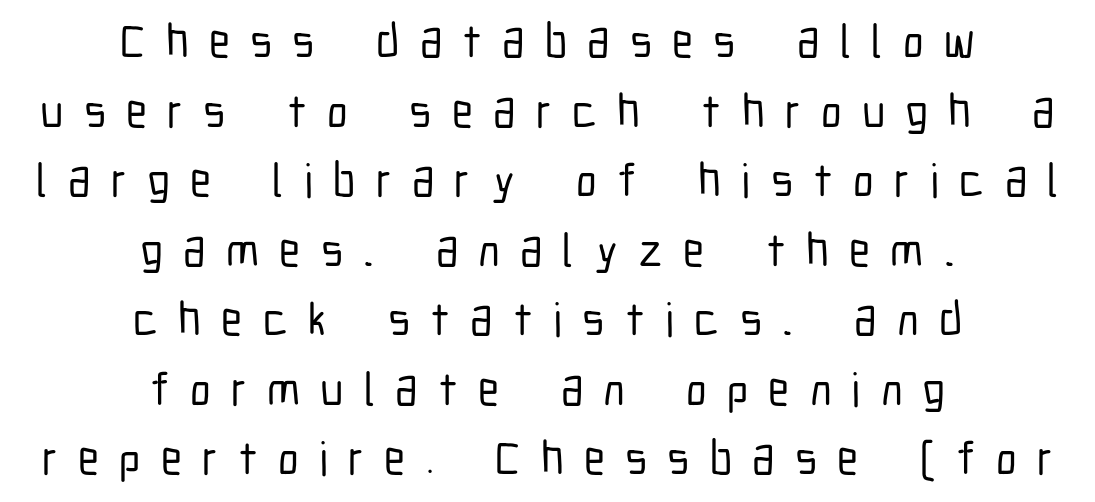
Words appear elongated and porous because spacing is wide. Beneath every word, the page is bare. Reading down the block, each line starts at a different indent, mirrored at its end. It's the straight-up-and-down kind of type. The text was rendered using a sans face with plain stroke endings. If you measured baseline to baseline, you'd find a middling distance.
